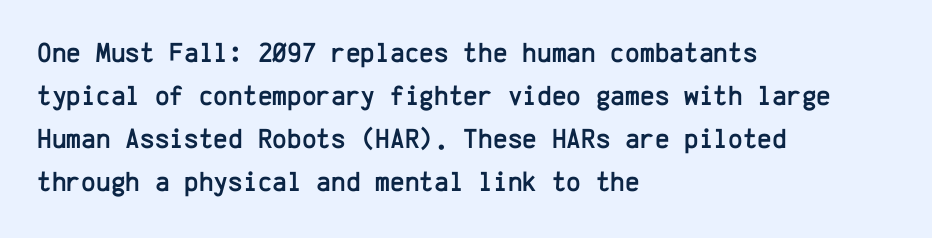
The image shows 28 px sans-serif type, upright, monospaced; set left-aligned, normal line spacing (1.54x), normal letter spacing, not underlined; low stroke contrast and a medium x-height.
